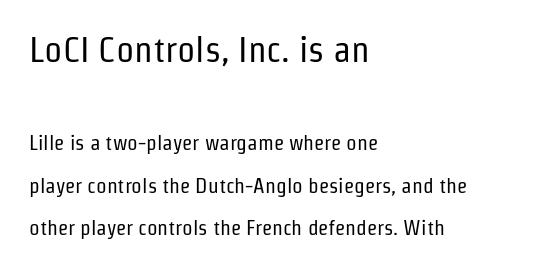
Q: Is the text bold? A: No.
Q: Is the text italic (slanted)? A: No, it is upright.
Q: Is the typeface a serif or a sans-serif typeface? A: Sans-serif.
Q: Is the text underlined? A: No.
Q: How is the paragraph aligned? A: Left-aligned.
Q: Is the spacing between letters normal or unusually wide? A: Normal.
Q: Is the spacing between lines tight, normal or loose? A: Loose.
Q: Which block of text is set in a larger size, the first (top) or the second (bottom)? A: The first (top) one.
Q: Width (condensed, normal, or wide)? A: Condensed.
Q: Stroke contrast? A: Low.
Q: x-height? A: Medium.
Q: Monospaced? A: No.
